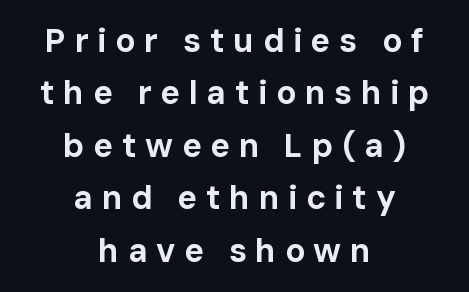
The space directly below the letters is spotless. There is plenty of visible air inserted between adjacent glyphs. Characters remain perfectly vertical along every line. Baseline-to-baseline distance is the conventional proportion of letter height.
